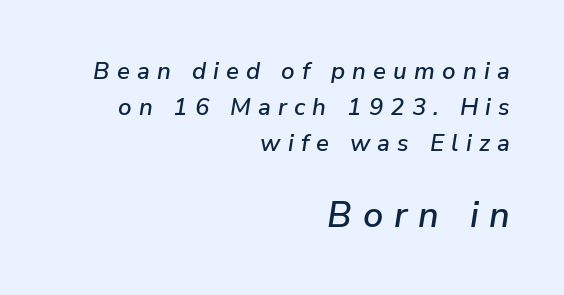
Q: Is the text italic (slanted)? A: Yes, it leans right by about 9 degrees.
Q: Is the text underlined? A: No.
Q: How is the paragraph aligned? A: Right-aligned.
Q: Is the spacing between letters normal or unusually wide? A: Unusually wide.
Q: Is the spacing between lines tight, normal or loose? A: Normal.
Q: Which block of text is set in a larger size, the first (top) or the second (bottom)? A: The second (bottom) one.
Q: Width (condensed, normal, or wide)? A: Normal.
Q: Stroke contrast? A: Low.
Q: x-height? A: Medium.
Q: Monospaced? A: No.
